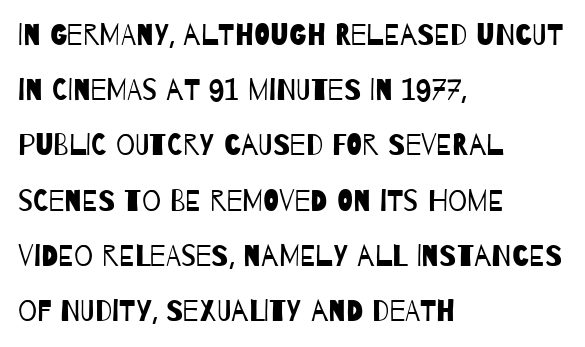
The image shows 30 px regular-weight, condensed sans-serif type; set left-aligned, line spacing 1.84x, normal letter spacing, not underlined; low stroke contrast and a large x-height.
